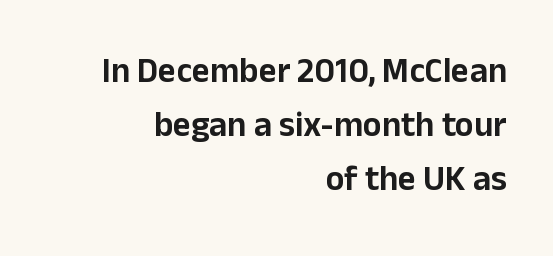
Short and long lines alike share a common ending point at right. Type style note: lacks serifs. The lines sit at an ordinary, default distance from one another. Does extra space separate the letters? No, they use regular spacing. Is there any slant? The stems are plumb. Character widths vary here, with narrow letters taking less room than wide ones.
